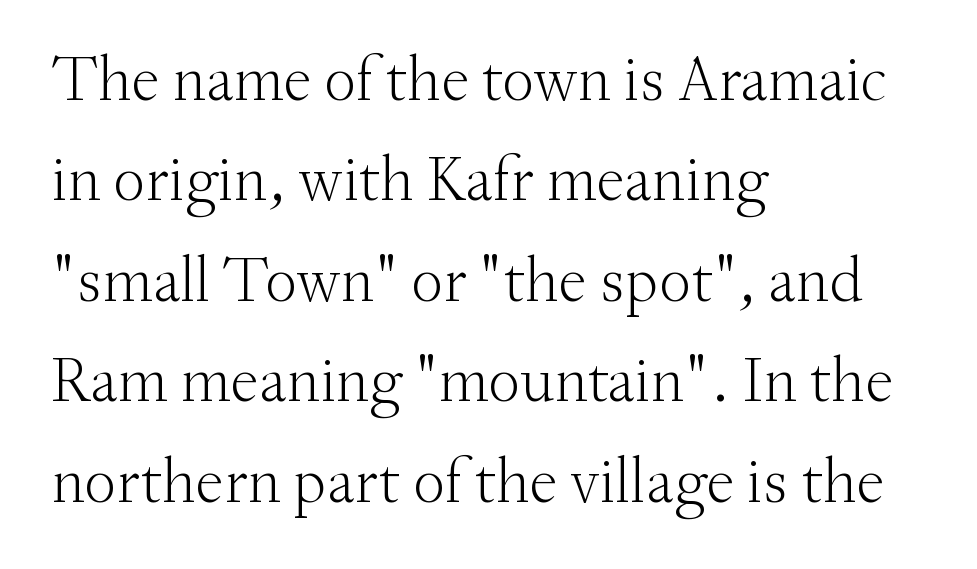
The image shows 64 px light serif type, upright; set left-aligned, normal line spacing (1.57x), normal letter spacing, not underlined; medium stroke contrast and a small x-height.
